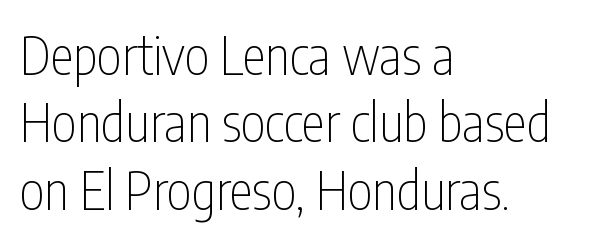
The image shows 53 px thin, condensed sans-serif type, upright; set left-aligned, normal line spacing (1.27x), normal letter spacing, not underlined; low stroke contrast and a medium x-height.
